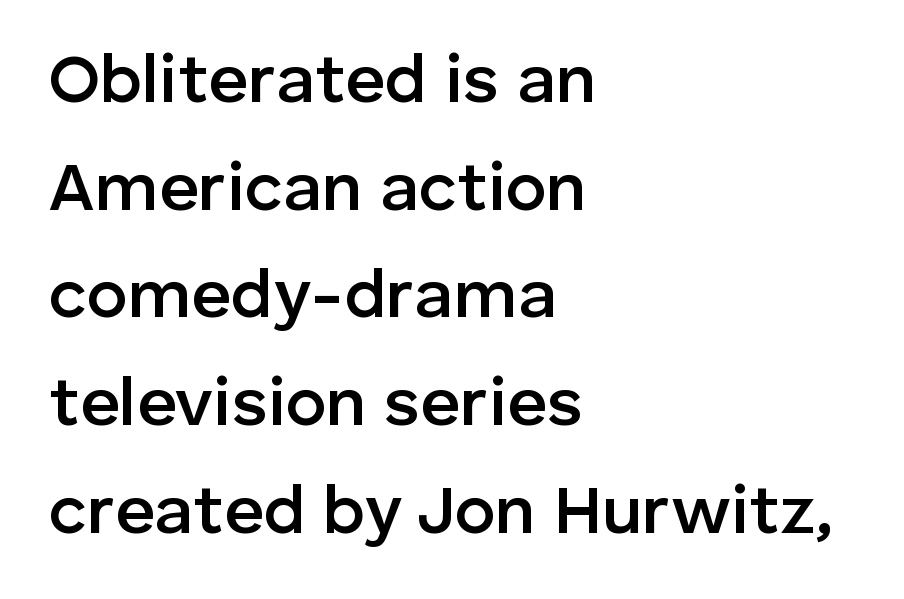
Q: Is the text bold? A: Semi-bold.
Q: Is the text italic (slanted)? A: No, it is upright.
Q: Is the typeface a serif or a sans-serif typeface? A: Sans-serif.
Q: Is the text underlined? A: No.
Q: How is the paragraph aligned? A: Left-aligned.
Q: Is the spacing between letters normal or unusually wide? A: Normal.
Q: Is the spacing between lines tight, normal or loose? A: Normal.
Q: Width (condensed, normal, or wide)? A: Normal.
Q: Stroke contrast? A: Low.
Q: x-height? A: Medium.
Q: Monospaced? A: No.
